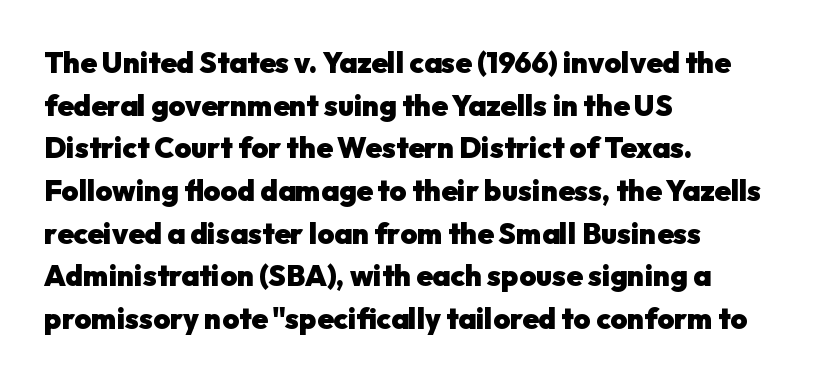
The image shows 29 px heavy sans-serif type, upright; set left-aligned, normal line spacing (1.47x), normal letter spacing, not underlined; low stroke contrast and a medium x-height.
